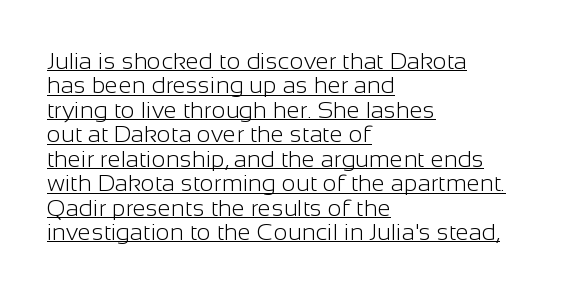
The typeface has the unassuming heft of standard copy or less. Short note: letters normally spaced. Has an underline been added? It has. This block would grow much taller if given ordinary leading; it's compressed now.
